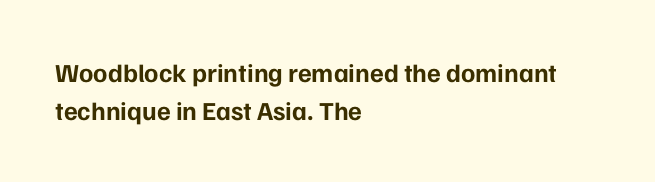
A typesetter would mark this as roman, not italic. Rule under the text: the space is simply empty. Layout note: lines flush left. The designer left line spacing at the default. What weight is shown? A full bold with thick strokes. This sample uses plain, unmodified letter spacing.
